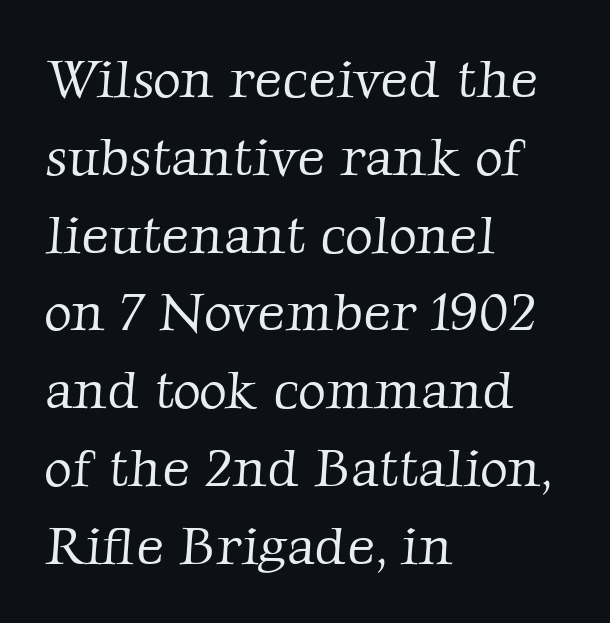
Q: Is the text bold? A: No.
Q: Is the typeface a serif or a sans-serif typeface? A: Serif.
Q: Is the text underlined? A: No.
Q: How is the paragraph aligned? A: Left-aligned.
Q: Is the spacing between letters normal or unusually wide? A: Normal.
Q: Is the spacing between lines tight, normal or loose? A: Normal.
Q: Width (condensed, normal, or wide)? A: Normal.
Q: Stroke contrast? A: Low.
Q: x-height? A: Medium.
Q: Monospaced? A: No.
